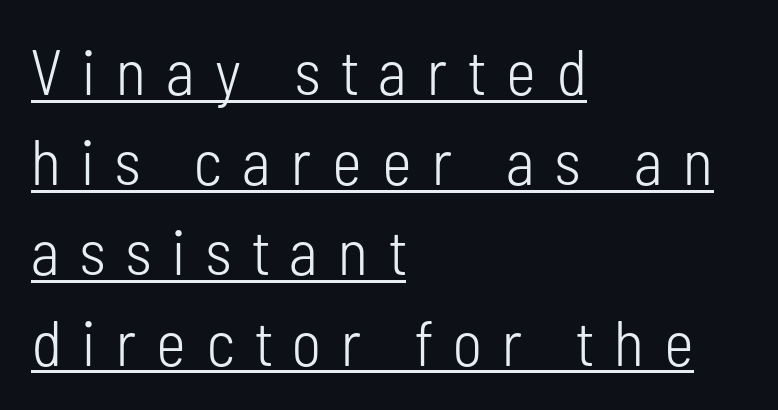
Notice how descenders clear the ascenders below comfortably — that's standard leading. The string is rendered with underlining switched on. The letters are spread apart with noticeably loose tracking. The passage shown is typed in a proportional face where columns would drift. The axis of the letterforms is exactly vertical.
